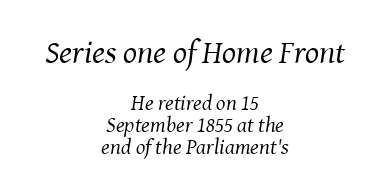
{"serif": "yes", "italic": "yes", "lean": "right", "slant_degrees": 8, "bold": "no", "weight": "regular", "width": "normal", "stroke_contrast": "medium", "x_height": "medium", "monospaced": "no", "underline": "no", "align": "center", "line_spacing": "tight", "line_spacing_ratio": 1.0, "letter_spacing": "normal", "letter_spacing_em": 0.0, "larger_block": "first", "size_ratio": 1.5, "glyph_px": 33}
